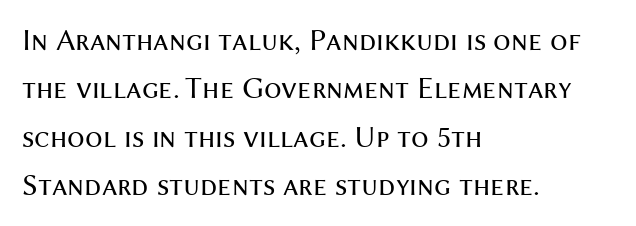
Here the designer chose a conventional face with non-uniform glyph widths. Plain, unruled lines of type. Stroke mass is kept to a normal reading level or below. Posture: straight, roman, zero tilt.
